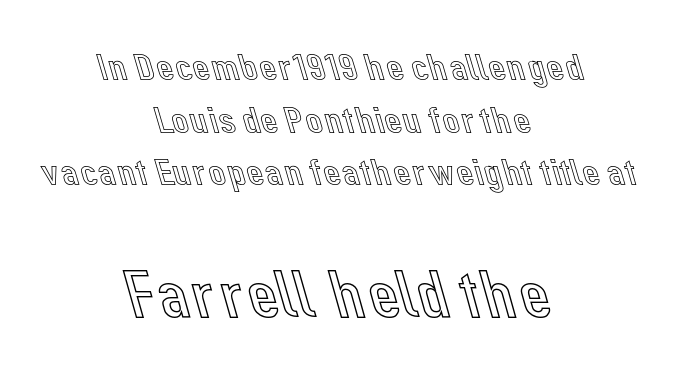
{"width": "normal", "x_height": "medium", "monospaced": "no", "underline": "no", "align": "center", "line_spacing": "normal", "line_spacing_ratio": 1.35, "letter_spacing": "normal", "letter_spacing_em": 0.0, "larger_block": "second", "size_ratio": 1.77, "glyph_px": 69}
